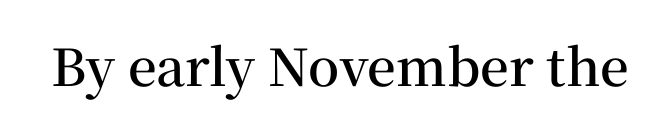
The image shows 51 px semibold serif type, upright; set normal letter spacing, not underlined; medium stroke contrast and a medium x-height.
